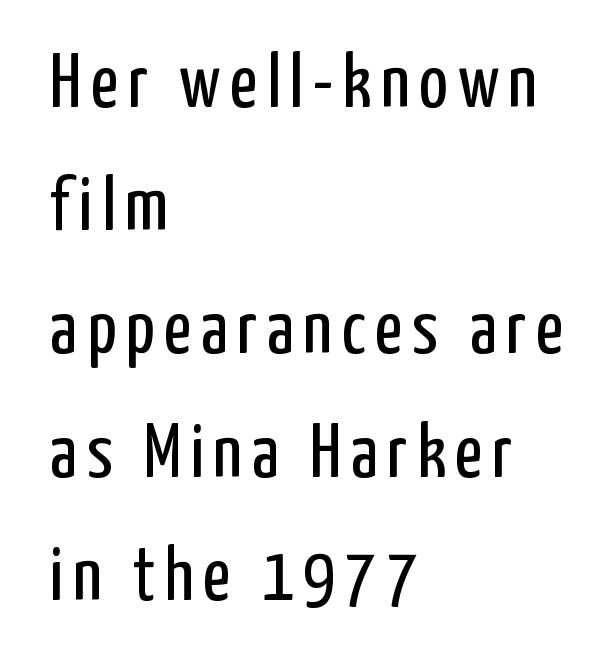
{"serif": "no", "italic": "no", "bold": "no", "weight": "regular", "width": "condensed", "stroke_contrast": "low", "x_height": "medium", "monospaced": "no", "underline": "no", "align": "left", "line_spacing": "normal", "line_spacing_ratio": 1.6, "glyph_px": 77}
